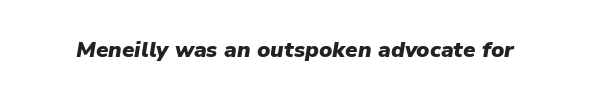
{"italic": "yes", "lean": "right", "slant_degrees": 9, "bold": "yes", "underline": "no", "letter_spacing": "normal", "letter_spacing_em": 0.0, "glyph_px": 22}
